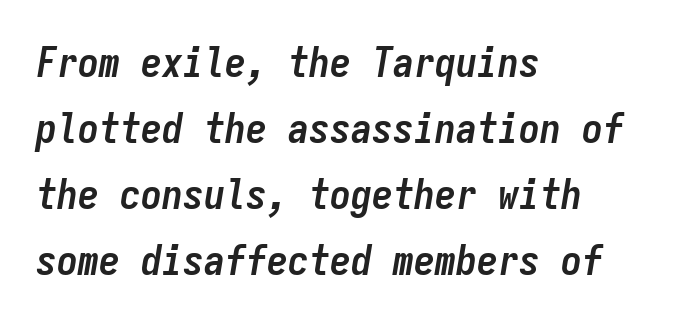
The image shows 42 px semibold, condensed type, italic (leaning right), monospaced; set left-aligned, normal line spacing (1.57x), normal letter spacing, not underlined; low stroke contrast and a medium x-height.
